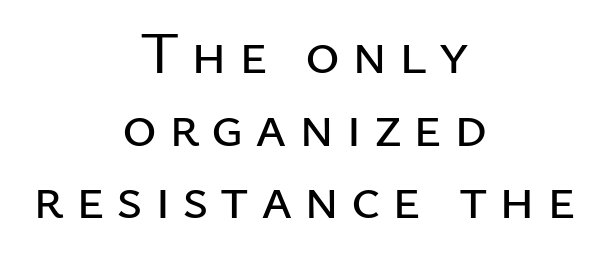
{"serif": "no", "italic": "no", "width": "normal", "stroke_contrast": "low", "x_height": "medium", "monospaced": "no", "underline": "no", "align": "center", "line_spacing_ratio": 1.23, "letter_spacing": "wide", "letter_spacing_em": 0.2, "glyph_px": 59}
